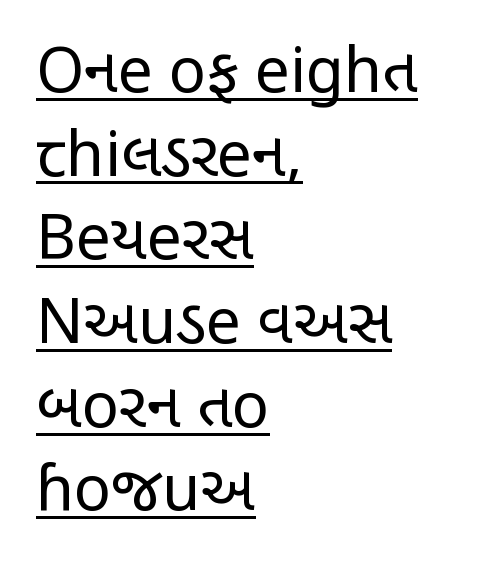
The image shows 62 px regular-weight, condensed sans-serif type, upright; set left-aligned, normal line spacing (1.35x), normal letter spacing, underlined; low stroke contrast and a large x-height.
